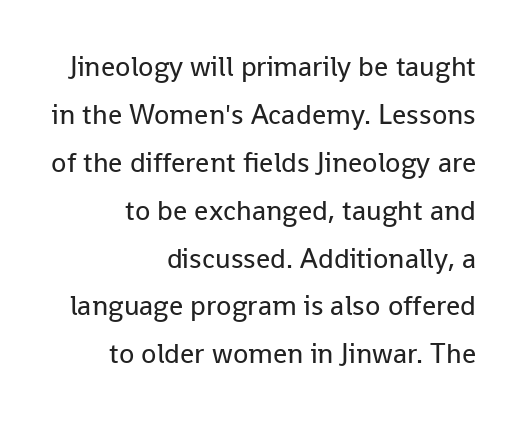
Right-aligned paragraph, ragged on the left. The space directly below the letters is spotless. This sample has the flowing, uneven cadence of proportional lettering. Heaviness? Minimal to ordinary, like unemphasized prose.
